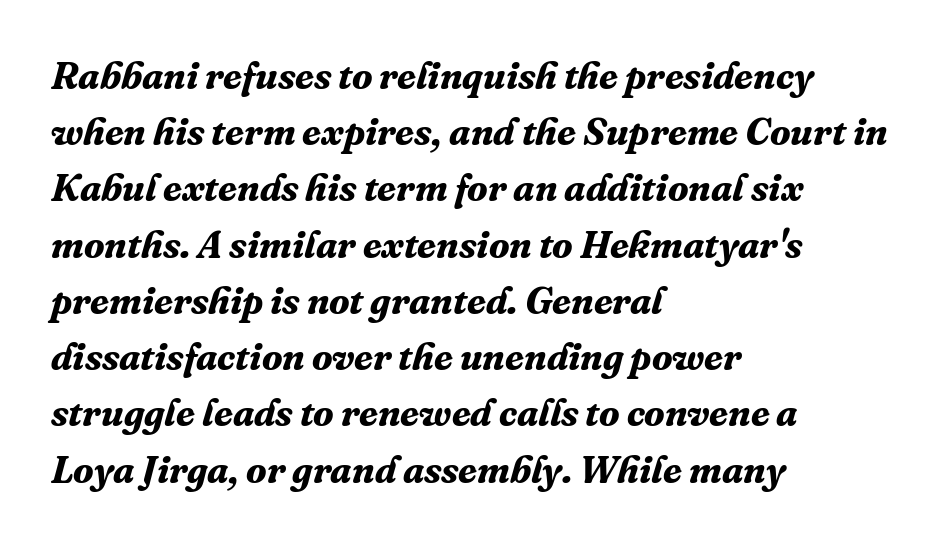
The image shows 38 px bold serif type, italic (leaning right); set left-aligned, normal line spacing (1.48x), normal letter spacing, not underlined; medium stroke contrast and a medium x-height.
